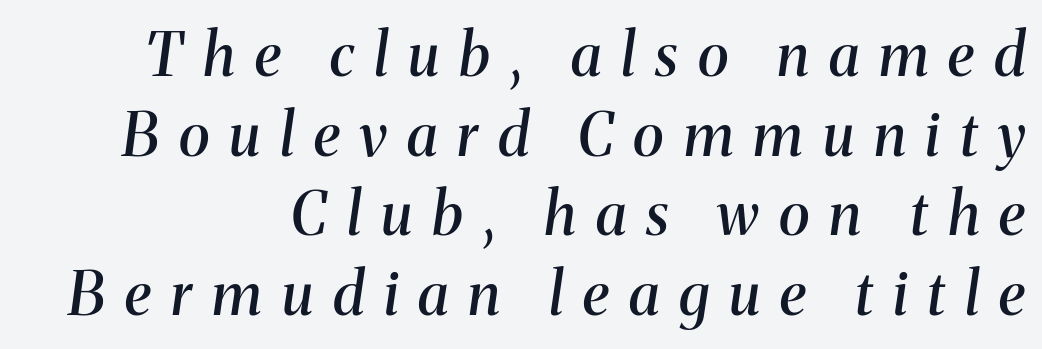
Q: Is the text bold? A: Semi-bold.
Q: Is the text italic (slanted)? A: Yes, it leans right by about 8 degrees.
Q: Is the typeface a serif or a sans-serif typeface? A: Serif.
Q: Is the text underlined? A: No.
Q: How is the paragraph aligned? A: Right-aligned.
Q: Is the spacing between letters normal or unusually wide? A: Unusually wide.
Q: Is the spacing between lines tight, normal or loose? A: Normal.
Q: Width (condensed, normal, or wide)? A: Normal.
Q: Stroke contrast? A: Medium.
Q: x-height? A: Medium.
Q: Monospaced? A: No.
